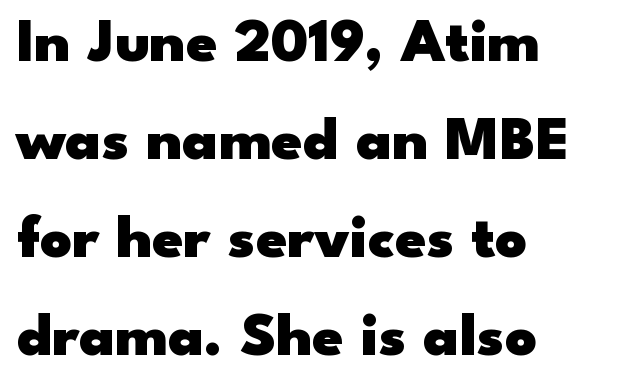
Q: Is the text bold? A: Yes.
Q: Is the text italic (slanted)? A: No, it is upright.
Q: Is the typeface a serif or a sans-serif typeface? A: Sans-serif.
Q: Is the text underlined? A: No.
Q: How is the paragraph aligned? A: Left-aligned.
Q: Is the spacing between letters normal or unusually wide? A: Normal.
Q: Is the spacing between lines tight, normal or loose? A: Normal.
Q: Width (condensed, normal, or wide)? A: Wide.
Q: Stroke contrast? A: Low.
Q: x-height? A: Small.
Q: Monospaced? A: No.
